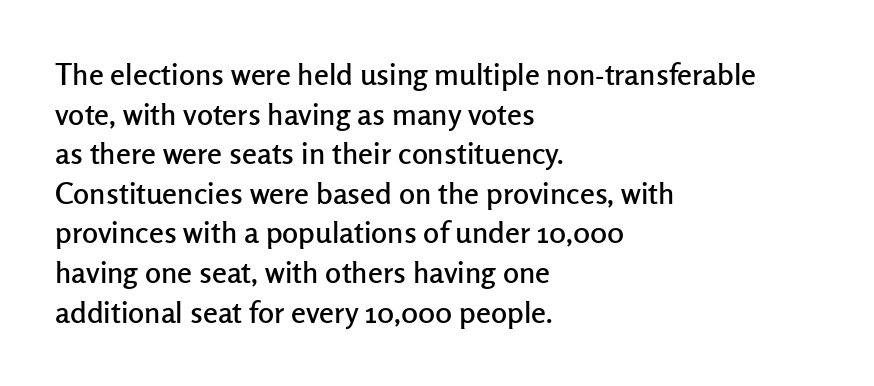
{"serif": "no", "italic": "no", "width": "normal", "stroke_contrast": "low", "x_height": "medium", "monospaced": "no", "underline": "no", "align": "left", "line_spacing": "normal", "line_spacing_ratio": 1.32, "letter_spacing": "normal", "letter_spacing_em": 0.0, "glyph_px": 30}
